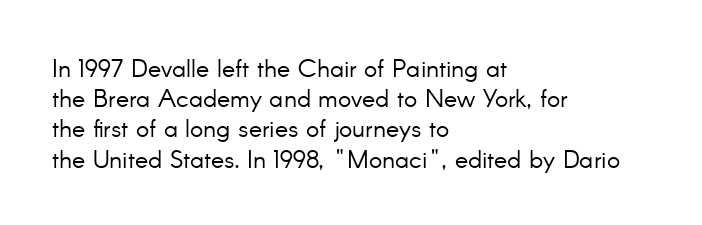
{"italic": "no", "bold": "no", "underline": "no", "align": "left", "line_spacing_ratio": 1.21, "letter_spacing": "normal", "letter_spacing_em": 0.0, "glyph_px": 25}
